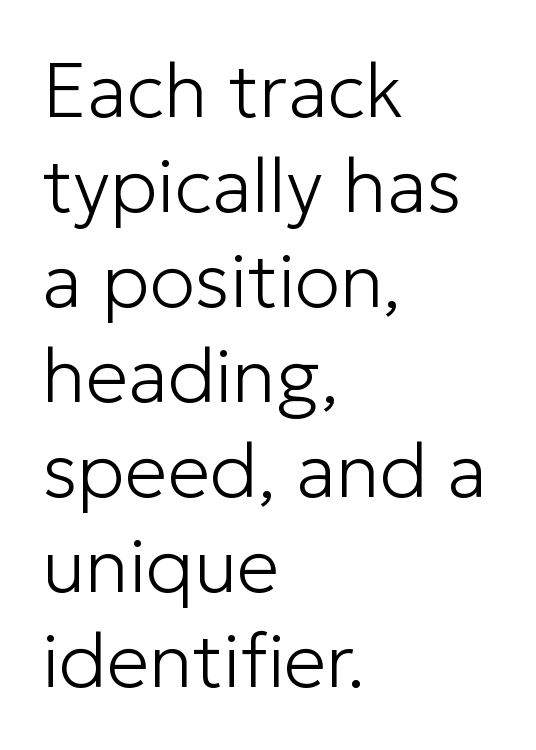
Q: Is the text bold? A: No.
Q: Is the text italic (slanted)? A: No, it is upright.
Q: Is the typeface a serif or a sans-serif typeface? A: Sans-serif.
Q: Is the text underlined? A: No.
Q: How is the paragraph aligned? A: Left-aligned.
Q: Is the spacing between letters normal or unusually wide? A: Normal.
Q: Is the spacing between lines tight, normal or loose? A: Normal.
Q: Width (condensed, normal, or wide)? A: Normal.
Q: Stroke contrast? A: Low.
Q: x-height? A: Medium.
Q: Monospaced? A: No.
